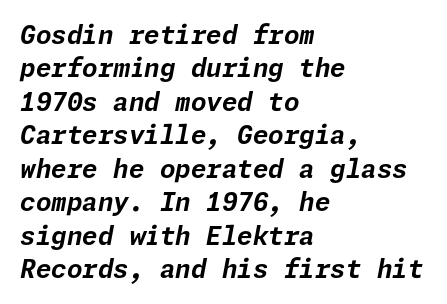
{"italic": "yes", "lean": "right", "slant_degrees": 11, "bold": "yes", "underline": "no", "align": "left", "line_spacing": "normal", "line_spacing_ratio": 1.34, "letter_spacing": "normal", "letter_spacing_em": 0.0, "glyph_px": 25}
